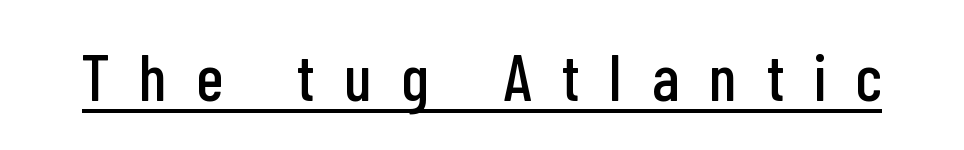
{"serif": "no", "italic": "no", "width": "condensed", "stroke_contrast": "low", "x_height": "medium", "monospaced": "no", "underline": "yes", "letter_spacing": "wide", "letter_spacing_em": 0.47, "glyph_px": 65}
